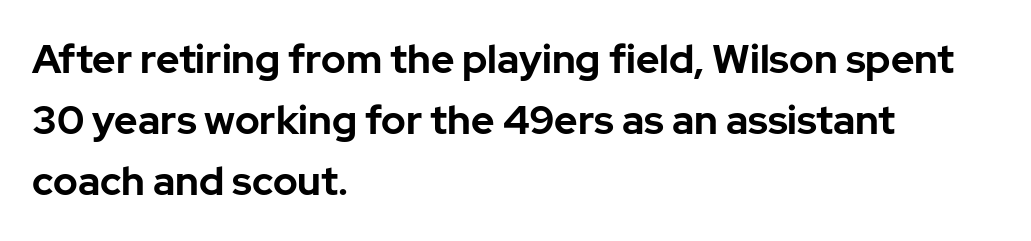
The image shows 40 px bold sans-serif type, upright; set left-aligned, normal line spacing (1.53x), normal letter spacing, not underlined; low stroke contrast and a medium x-height.
